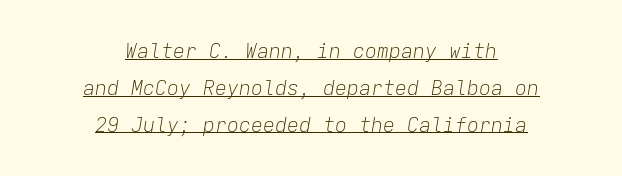
{"italic": "yes", "lean": "right", "slant_degrees": 9, "bold": "no", "underline": "yes", "align": "center", "line_spacing_ratio": 1.84, "letter_spacing": "normal", "letter_spacing_em": 0.0, "glyph_px": 20}
